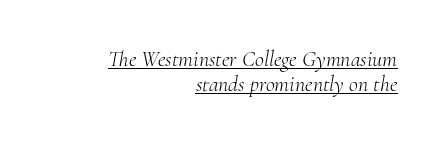
{"italic": "yes", "lean": "right", "slant_degrees": 10, "bold": "no", "underline": "yes", "align": "right", "line_spacing": "tight", "line_spacing_ratio": 1.14, "letter_spacing": "normal", "letter_spacing_em": 0.0, "glyph_px": 22}
